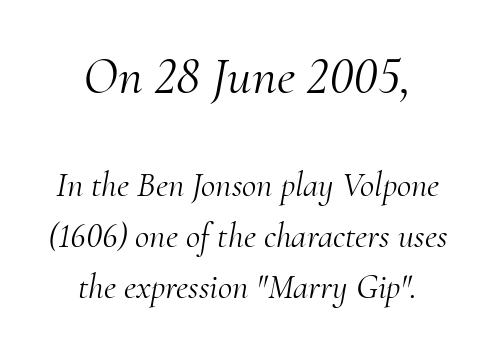
Q: Is the text bold? A: No.
Q: Is the text italic (slanted)? A: Yes, it leans right by about 10 degrees.
Q: Is the typeface a serif or a sans-serif typeface? A: Serif.
Q: Is the text underlined? A: No.
Q: How is the paragraph aligned? A: Centered.
Q: Is the spacing between letters normal or unusually wide? A: Normal.
Q: Is the spacing between lines tight, normal or loose? A: Normal.
Q: Which block of text is set in a larger size, the first (top) or the second (bottom)? A: The first (top) one.
Q: Width (condensed, normal, or wide)? A: Normal.
Q: Stroke contrast? A: Medium.
Q: x-height? A: Small.
Q: Monospaced? A: No.
